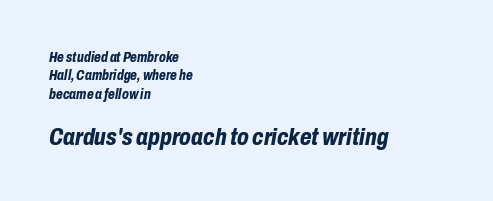
{"italic": "yes", "lean": "right", "slant_degrees": 10, "bold": "yes", "underline": "no", "align": "left", "line_spacing": "normal", "line_spacing_ratio": 1.31, "letter_spacing": "normal", "letter_spacing_em": 0.0, "larger_block": "second", "size_ratio": 1.71, "glyph_px": 24}
